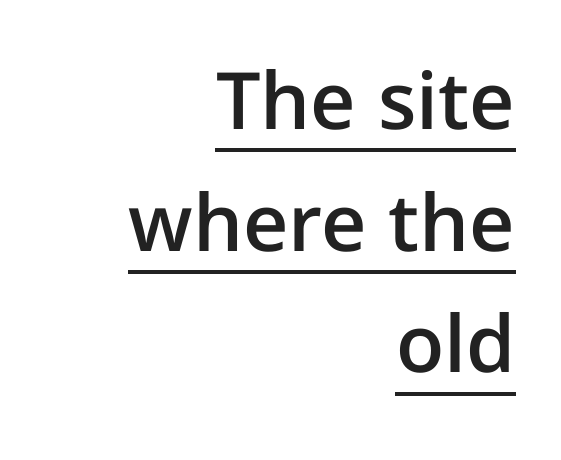
{"serif": "no", "italic": "no", "bold": "semi", "weight": "semibold", "width": "normal", "stroke_contrast": "low", "x_height": "medium", "monospaced": "no", "underline": "yes", "align": "right", "line_spacing": "normal", "line_spacing_ratio": 1.54, "letter_spacing": "normal", "letter_spacing_em": 0.0, "glyph_px": 79}
